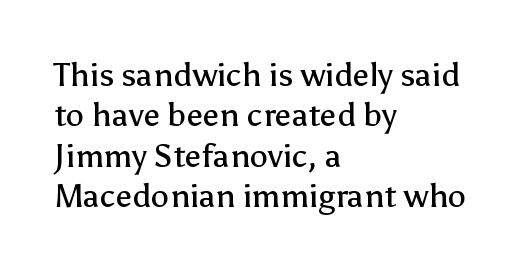
Decoration check: the copy has no underline. Note: no serifs on the glyphs. Notice how the stems are strictly vertical — no italics here. Reading down the block, your eye returns to a fixed left position each line.
